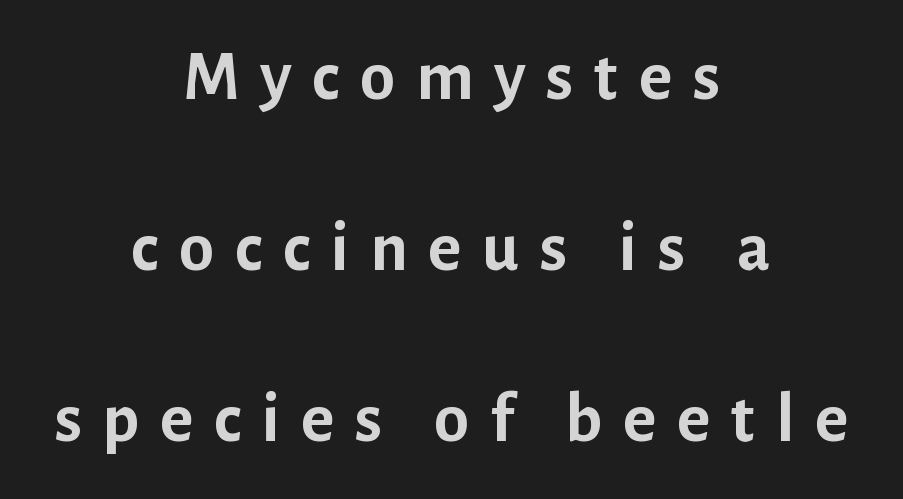
{"serif": "no", "italic": "no", "bold": "yes", "weight": "semibold", "width": "normal", "stroke_contrast": "low", "x_height": "medium", "monospaced": "no", "underline": "no", "align": "center", "line_spacing": "loose", "line_spacing_ratio": 2.41, "letter_spacing": "wide", "letter_spacing_em": 0.29, "glyph_px": 71}
